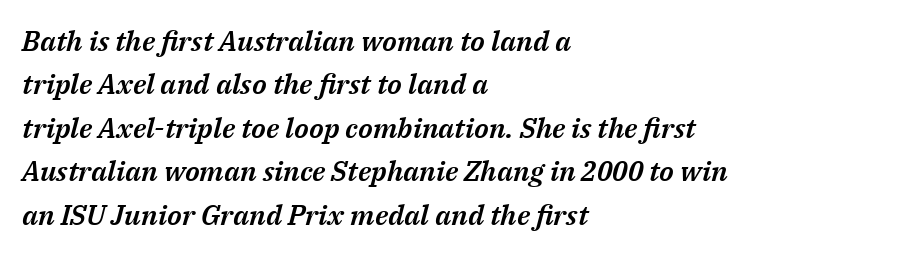
Nobody touched the tracking dial on this one. The zone under the glyphs is completely vacant. The letters are slanted; this is an italic face. This block has exactly the height ordinary leading produces. Do the characters align in a grid? No, the font is proportional. Which margin do the lines hug? The left one — the right edge is uneven.
